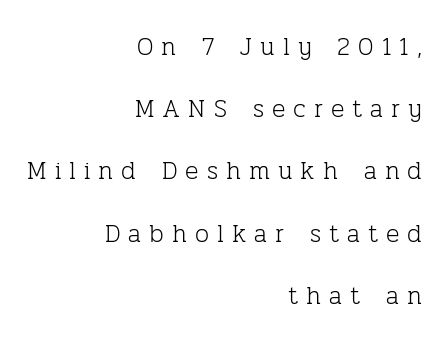
{"italic": "no", "bold": "no", "underline": "no", "align": "right", "line_spacing": "loose", "line_spacing_ratio": 2.49, "letter_spacing": "wide", "letter_spacing_em": 0.32, "glyph_px": 25}
